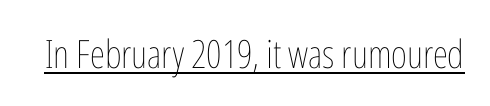
{"italic": "no", "bold": "no", "weight": "thin", "width": "condensed", "stroke_contrast": "low", "x_height": "medium", "monospaced": "no", "underline": "yes", "letter_spacing": "normal", "letter_spacing_em": 0.0, "glyph_px": 39}
